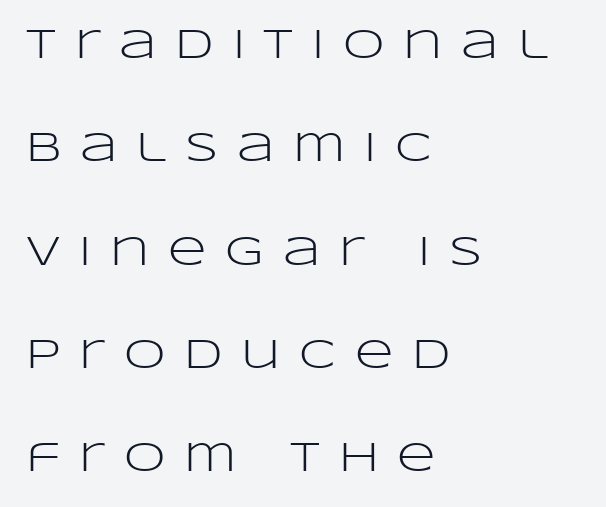
Line starts are locked; line ends wander. The passage shown stacks its lines with a broad gap. The baseline area is clear. The face used here is a sans, in the tradition of grotesques and geometrics.
